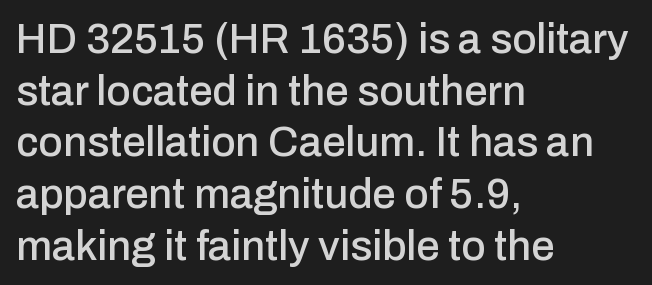
The image shows 42 px sans-serif type, upright; set left-aligned, line spacing 1.23x, normal letter spacing, not underlined; low stroke contrast and a medium x-height.
